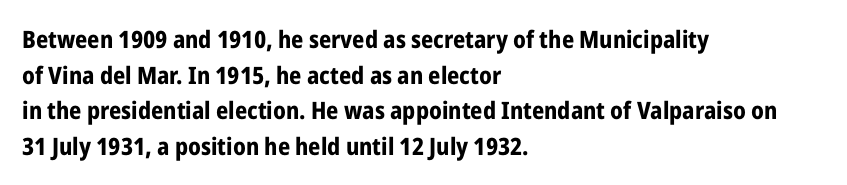
The image shows 24 px bold type, upright; set left-aligned, normal line spacing (1.48x), normal letter spacing, not underlined.
